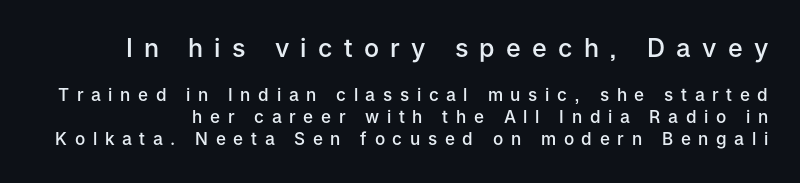
Q: Is the text bold? A: Semi-bold.
Q: Is the text italic (slanted)? A: No, it is upright.
Q: Is the text underlined? A: No.
Q: Is the spacing between letters normal or unusually wide? A: Unusually wide.
Q: Is the spacing between lines tight, normal or loose? A: Normal.
Q: Which block of text is set in a larger size, the first (top) or the second (bottom)? A: The first (top) one.
